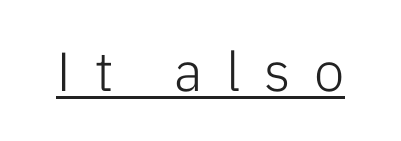
Upright lettering throughout. Spacing verdict: proportional, widths tailored to each character. Caption: face not bold, strokes unweighted. The gaps between neighbouring characters are conspicuously large.
